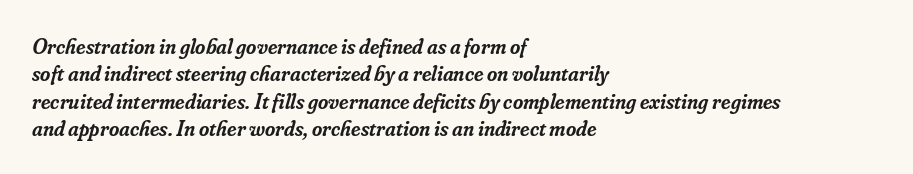
A typesetter would call this zero additional tracking. The sample has been set in demibold, a notch under bold. One-word summary of the alignment: left. The strip under each line holds only bare page. When letters slant like this, we call the style italic.
